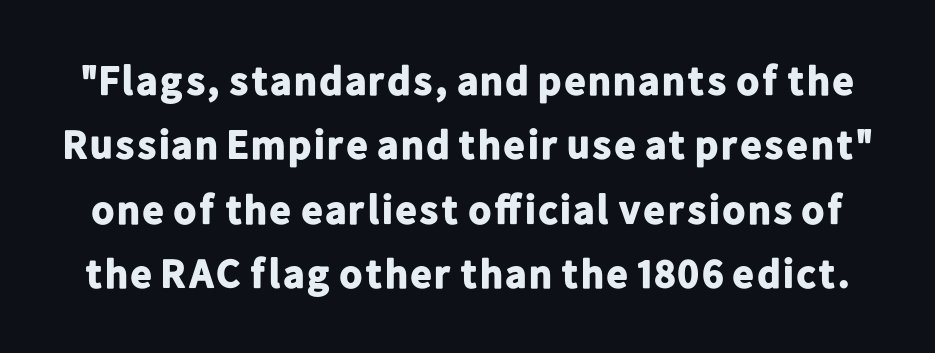
{"serif": "no", "italic": "no", "bold": "yes", "weight": "bold", "width": "normal", "stroke_contrast": "low", "x_height": "medium", "monospaced": "no", "underline": "no", "line_spacing": "normal", "line_spacing_ratio": 1.57, "letter_spacing": "normal", "letter_spacing_em": 0.0, "glyph_px": 41}
